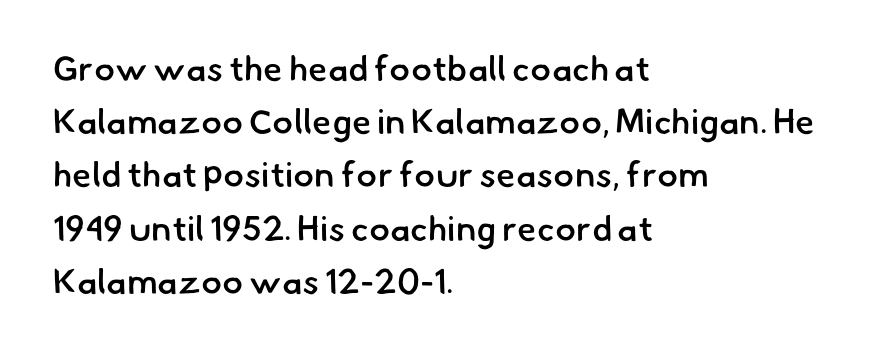
Q: Is the text bold? A: Semi-bold.
Q: Is the typeface a serif or a sans-serif typeface? A: Sans-serif.
Q: Is the text underlined? A: No.
Q: How is the paragraph aligned? A: Left-aligned.
Q: Is the spacing between letters normal or unusually wide? A: Normal.
Q: Is the spacing between lines tight, normal or loose? A: Normal.
Q: Width (condensed, normal, or wide)? A: Normal.
Q: Stroke contrast? A: Low.
Q: x-height? A: Small.
Q: Monospaced? A: No.
